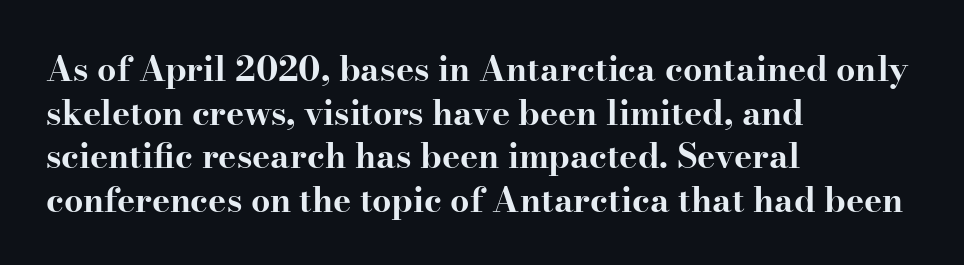
{"serif": "yes", "italic": "no", "bold": "yes", "weight": "bold", "width": "wide", "stroke_contrast": "high", "x_height": "small", "monospaced": "no", "underline": "no", "align": "left", "line_spacing": "normal", "line_spacing_ratio": 1.28, "letter_spacing": "normal", "letter_spacing_em": 0.0, "glyph_px": 34}
